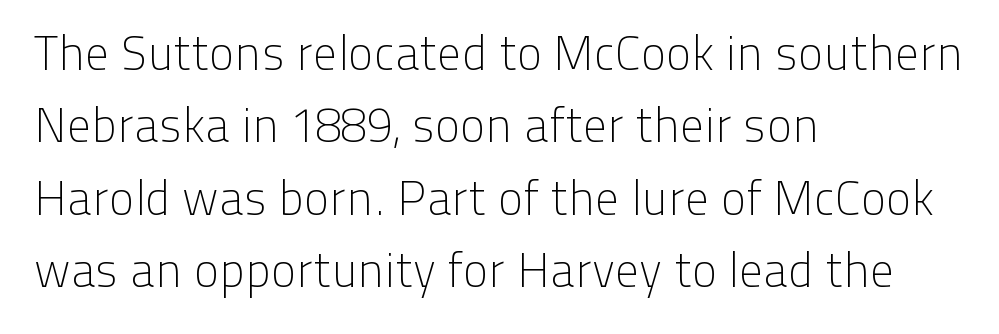
Baseline-to-baseline distance is the conventional proportion of letter height. Notice how the passage keeps a crisp vertical edge on the left only. You can tell it's not italic because the verticals are truly vertical. The face used here is proportionally spaced, like ordinary book or web type. The space directly below the letters is spotless. The typeface has the unassuming heft of standard copy or less.
